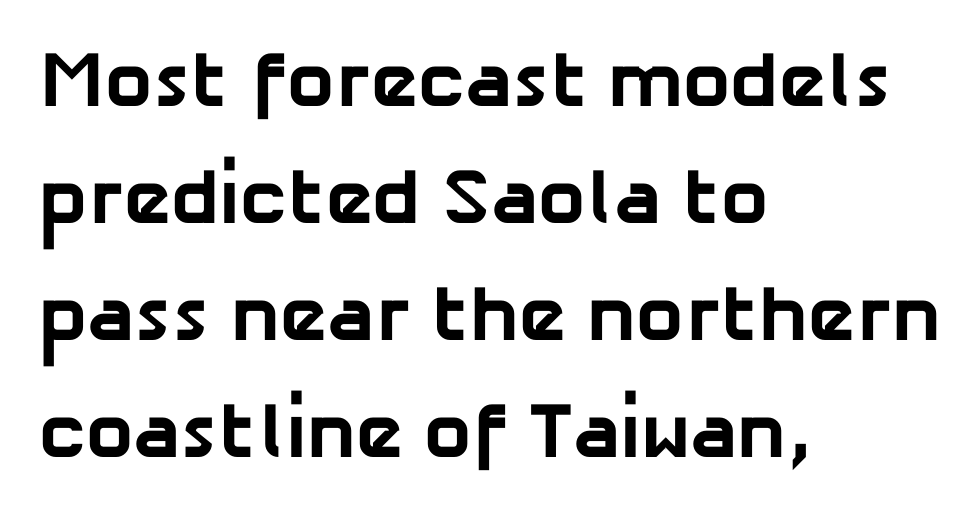
The image shows 79 px bold sans-serif type; set left-aligned, normal line spacing (1.48x), normal letter spacing, not underlined; low stroke contrast and a medium x-height.
